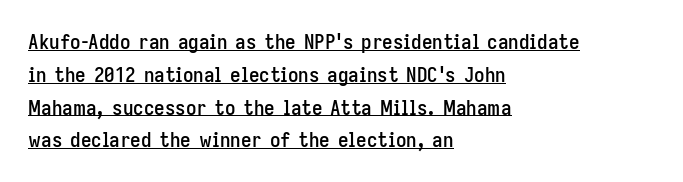
Alignment: flush left. A rule runs beneath these lines of type. Designer's note — italics off, roman on. The letters sit at their default tracking, neither squeezed nor spread. The rows are spaced the way most documents space them.
